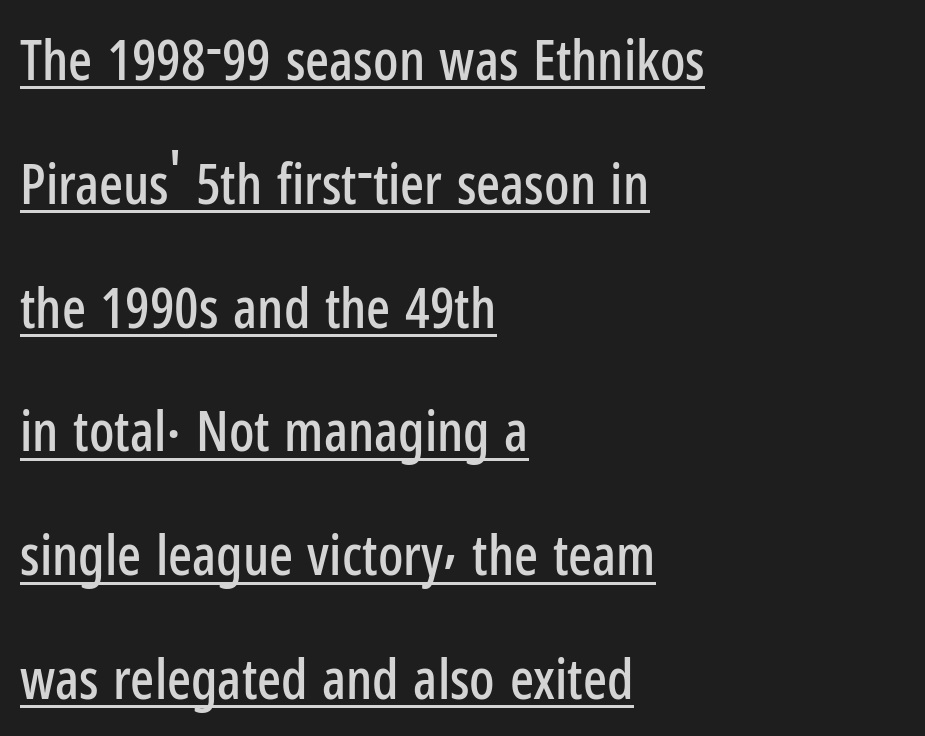
The image shows 56 px condensed sans-serif type, upright; set left-aligned, loose line spacing (2.21x), normal letter spacing, underlined; low stroke contrast and a medium x-height.
